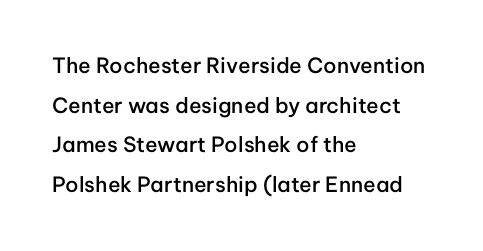
The area under the type is left untouched. Vertical strokes here are truly vertical. Every letter is mildly thick-stroked: semibold rather than bold. Layout note: lines flush left. Glyph-to-glyph distance matches everyday printed text.
